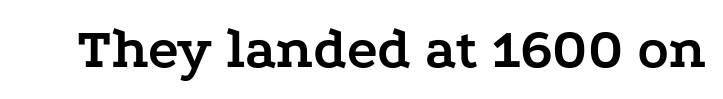
Q: Is the text bold? A: Yes.
Q: Is the text italic (slanted)? A: No, it is upright.
Q: Is the typeface a serif or a sans-serif typeface? A: Serif.
Q: Is the text underlined? A: No.
Q: Is the spacing between letters normal or unusually wide? A: Normal.
Q: Width (condensed, normal, or wide)? A: Wide.
Q: Stroke contrast? A: Low.
Q: x-height? A: Medium.
Q: Monospaced? A: No.
